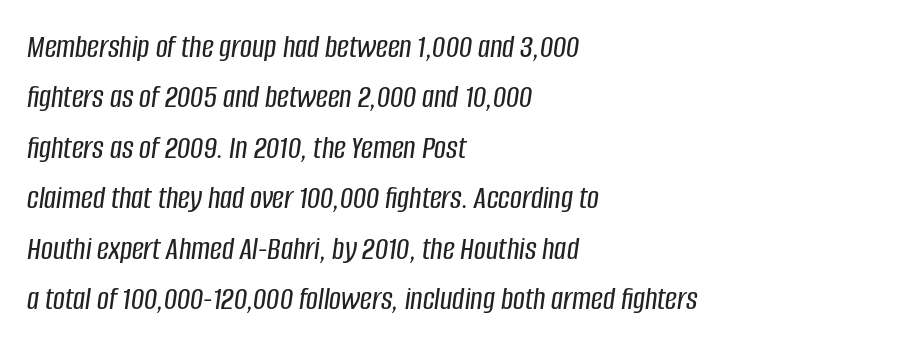
Q: Is the text italic (slanted)? A: Yes, it leans right by about 8 degrees.
Q: Is the text underlined? A: No.
Q: How is the paragraph aligned? A: Left-aligned.
Q: Is the spacing between letters normal or unusually wide? A: Normal.
Q: Is the spacing between lines tight, normal or loose? A: Normal.
Q: Width (condensed, normal, or wide)? A: Condensed.
Q: Stroke contrast? A: Low.
Q: x-height? A: Large.
Q: Monospaced? A: No.
